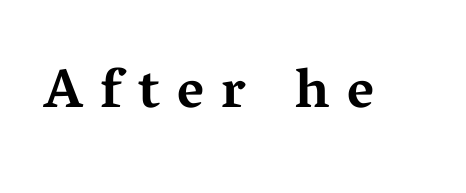
{"serif": "yes", "italic": "no", "bold": "yes", "weight": "bold", "width": "wide", "stroke_contrast": "medium", "x_height": "medium", "monospaced": "no", "underline": "no", "letter_spacing": "wide", "letter_spacing_em": 0.31, "glyph_px": 55}
